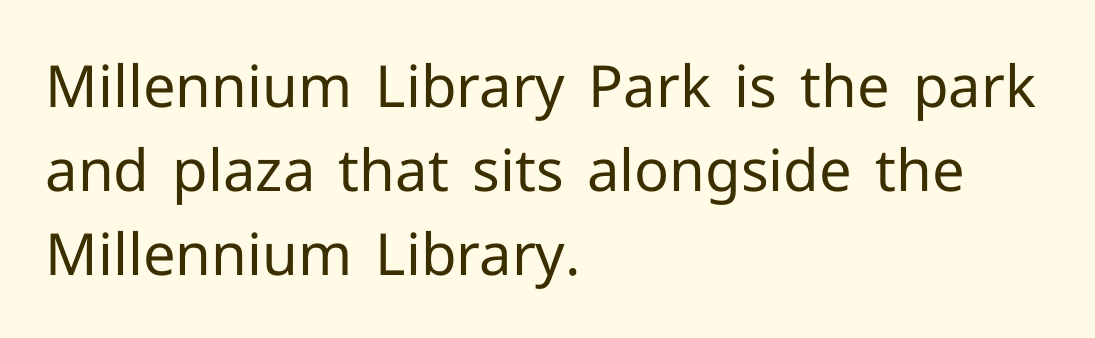
The image shows 58 px regular-weight sans-serif type, upright; set left-aligned, normal line spacing (1.45x), normal letter spacing, not underlined; low stroke contrast and a medium x-height.
